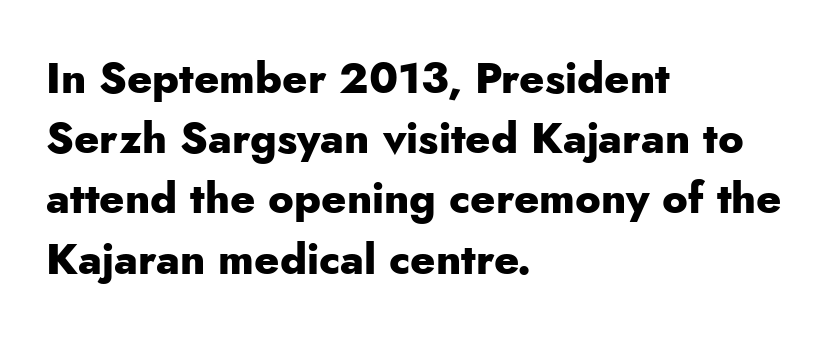
In terms of posture, this sample is upright. In CSS terms this would be text-align: left. The face used here is rendered with its standard letterfit. Is the type bold? Yes — the strokes are clearly thick and heavy. The rendering uses a moderate line-height, typical for paragraphs.
